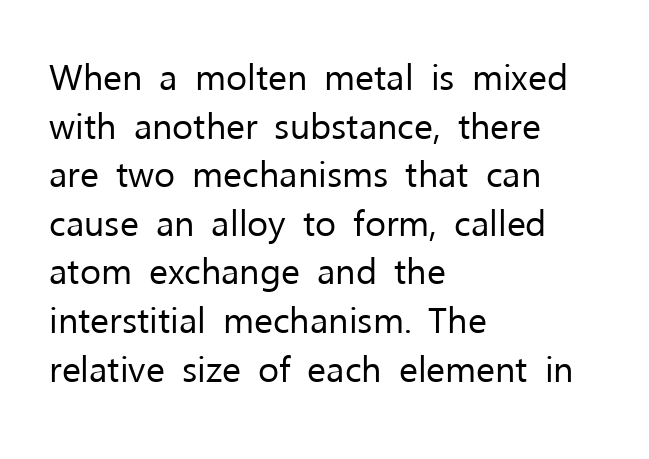
The glyphs in this specimen are sans serif. The face used here is proportionally spaced, like ordinary book or web type. The rag falls on the right side of this text block. Tracking value appears to be zero — textbook default spacing. Every stem runs plumb, perpendicular to the baseline. The line-height multiplier appears to be the usual default.
